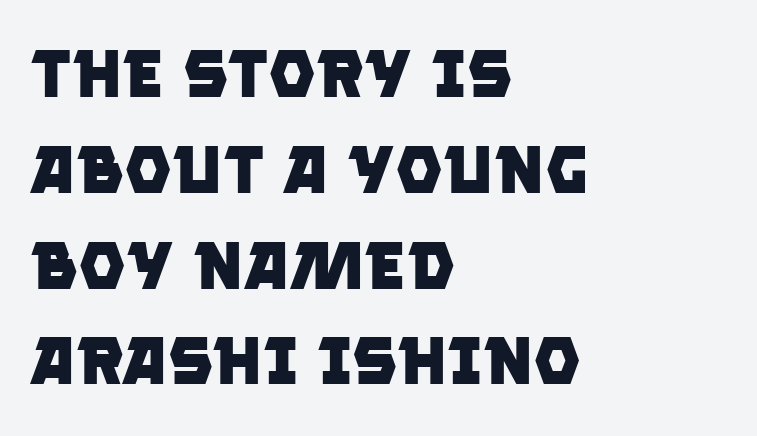
{"serif": "no", "bold": "yes", "weight": "heavy", "width": "normal", "stroke_contrast": "low", "x_height": "large", "monospaced": "no", "underline": "no", "align": "left", "line_spacing": "normal", "line_spacing_ratio": 1.43, "letter_spacing": "normal", "letter_spacing_em": 0.0, "glyph_px": 67}
